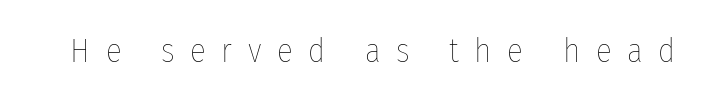
{"italic": "no", "bold": "no", "weight": "thin", "width": "condensed", "stroke_contrast": "low", "x_height": "medium", "monospaced": "no", "underline": "no", "letter_spacing": "wide", "letter_spacing_em": 0.47, "glyph_px": 33}
